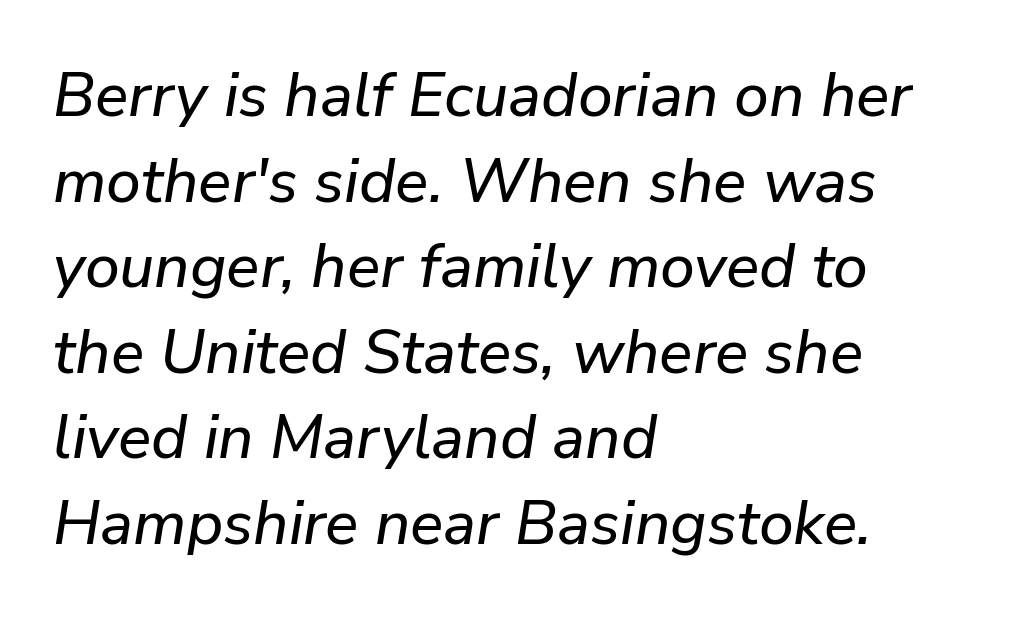
The image shows 62 px text type, italic (leaning right); set left-aligned, normal line spacing (1.38x), normal letter spacing, not underlined; low stroke contrast and a medium x-height.
